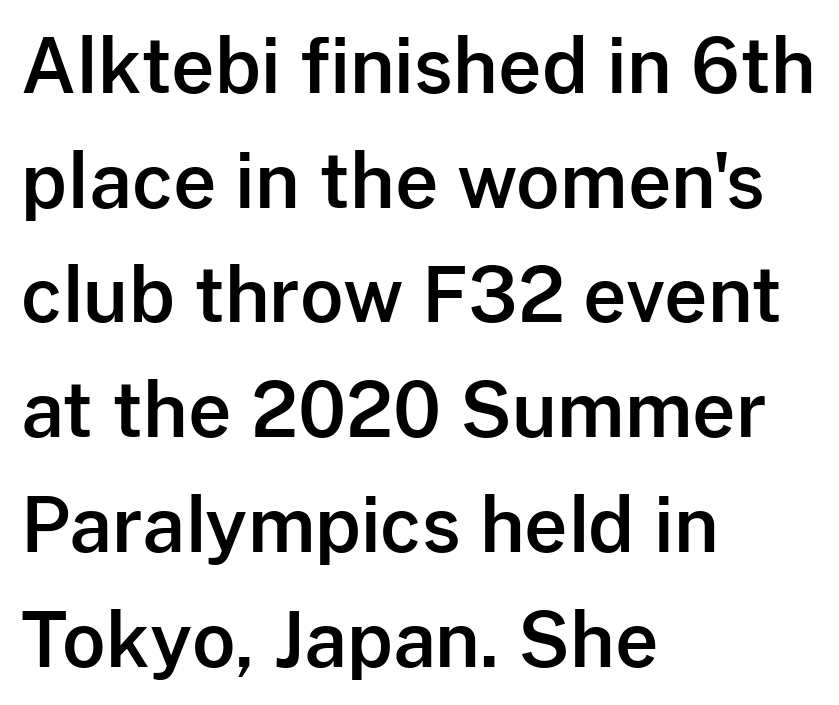
{"serif": "no", "italic": "no", "width": "normal", "stroke_contrast": "low", "x_height": "medium", "monospaced": "no", "underline": "no", "align": "left", "line_spacing": "normal", "line_spacing_ratio": 1.53, "letter_spacing": "normal", "letter_spacing_em": 0.0, "glyph_px": 75}
